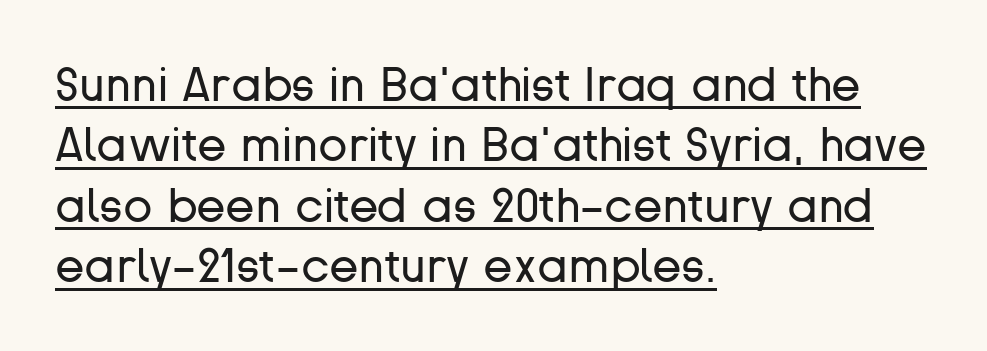
Q: Is the text bold? A: No.
Q: Is the text italic (slanted)? A: No, it is upright.
Q: Is the typeface a serif or a sans-serif typeface? A: Sans-serif.
Q: Is the text underlined? A: Yes.
Q: How is the paragraph aligned? A: Left-aligned.
Q: Is the spacing between letters normal or unusually wide? A: Normal.
Q: Is the spacing between lines tight, normal or loose? A: Normal.
Q: Width (condensed, normal, or wide)? A: Normal.
Q: Stroke contrast? A: Low.
Q: x-height? A: Medium.
Q: Monospaced? A: No.
